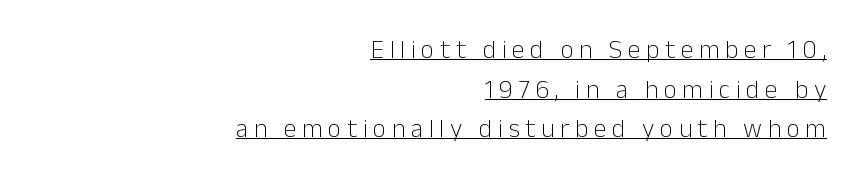
The compositor pushed each line to the right boundary. Summary of weight: not heavy and not bold. The passage shown is underscored from start to finish. The typography opts for an upright posture over an oblique one. Leading: standard.
